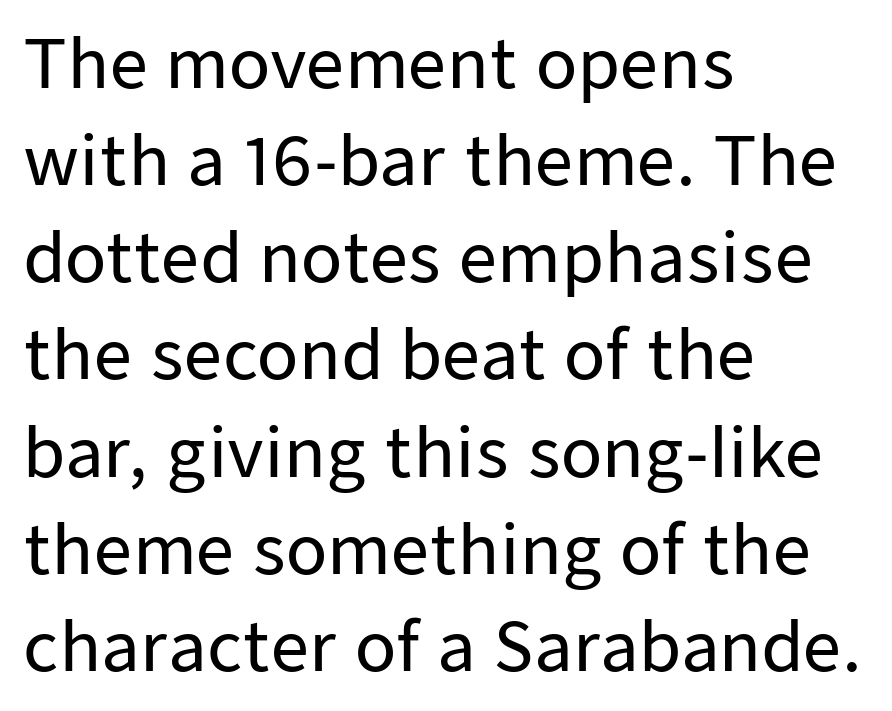
Italic? Not at all — the glyphs are vertical. The gaps between neighbouring characters are ordinary and unremarkable. A student would call this left alignment; a typographer would say flush left, rag right. Spacing verdict: proportional, widths tailored to each character. Descenders hang freely into open space. The passage shown is typeset with a sans-serif family.
